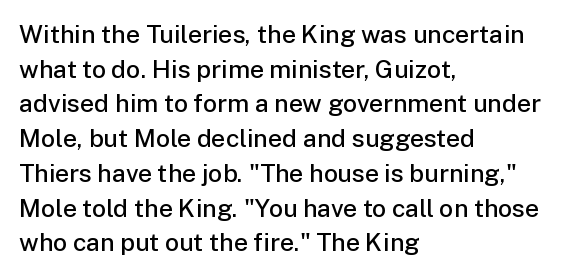
{"italic": "no", "bold": "semi", "underline": "no", "align": "left", "line_spacing": "normal", "line_spacing_ratio": 1.39, "letter_spacing": "normal", "letter_spacing_em": 0.0, "glyph_px": 25}
